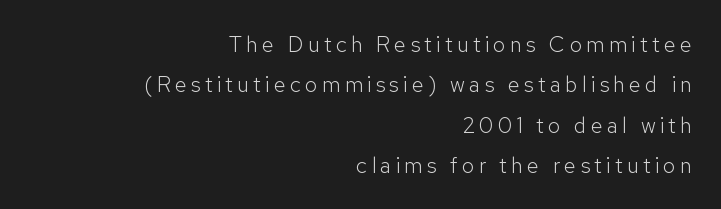
The image shows 22 px text type, upright; set right-aligned, line spacing 1.83x, not underlined.
